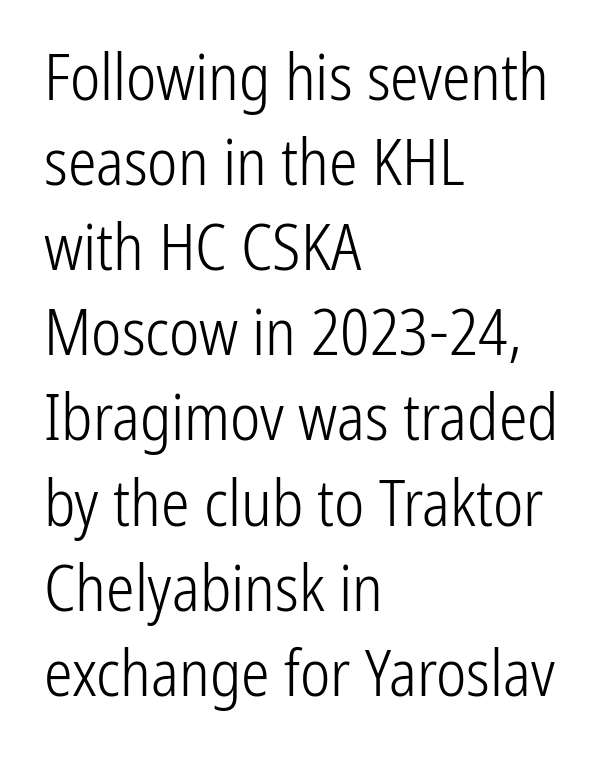
Q: Is the text bold? A: No.
Q: Is the text italic (slanted)? A: No, it is upright.
Q: Is the typeface a serif or a sans-serif typeface? A: Sans-serif.
Q: Is the text underlined? A: No.
Q: How is the paragraph aligned? A: Left-aligned.
Q: Is the spacing between letters normal or unusually wide? A: Normal.
Q: Is the spacing between lines tight, normal or loose? A: Normal.
Q: Width (condensed, normal, or wide)? A: Condensed.
Q: Stroke contrast? A: Low.
Q: x-height? A: Medium.
Q: Monospaced? A: No.
